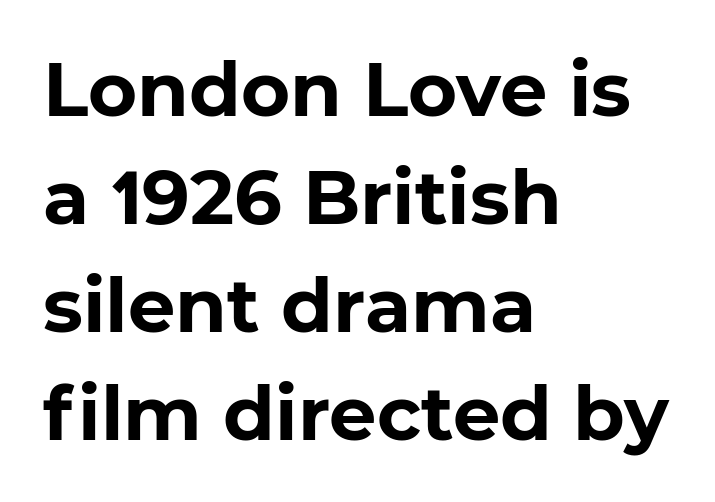
Q: Is the text bold? A: Yes.
Q: Is the typeface a serif or a sans-serif typeface? A: Sans-serif.
Q: Is the text underlined? A: No.
Q: How is the paragraph aligned? A: Left-aligned.
Q: Is the spacing between letters normal or unusually wide? A: Normal.
Q: Is the spacing between lines tight, normal or loose? A: Normal.
Q: Width (condensed, normal, or wide)? A: Normal.
Q: Stroke contrast? A: Low.
Q: x-height? A: Medium.
Q: Monospaced? A: No.
